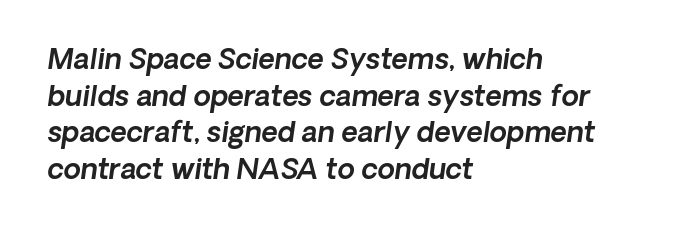
You could not count columns in this text — the font is proportionally spaced. Tracking value appears to be zero — textbook default spacing. This block has exactly the height ordinary leading produces. It's the slanting kind of type. These lines are set flush left with a ragged right edge.
